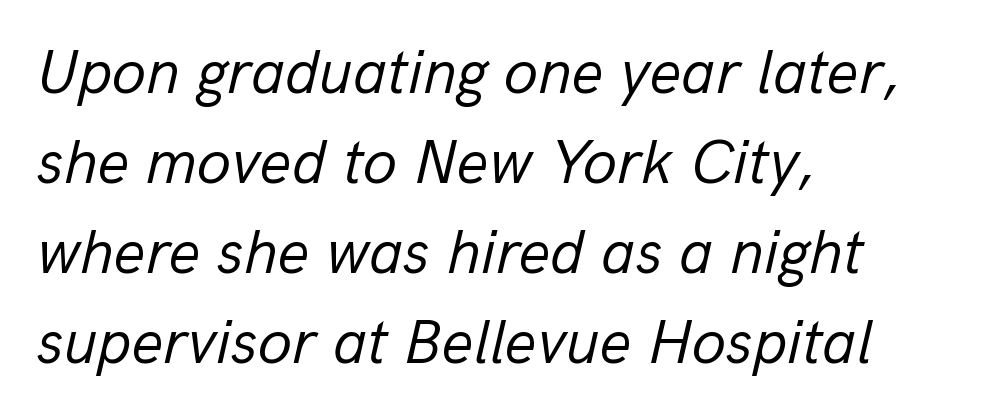
{"italic": "yes", "lean": "right", "slant_degrees": 13, "bold": "no", "weight": "regular", "width": "normal", "stroke_contrast": "low", "x_height": "medium", "monospaced": "no", "underline": "no", "align": "left", "line_spacing": "normal", "line_spacing_ratio": 1.45, "letter_spacing": "normal", "letter_spacing_em": 0.0, "glyph_px": 62}
